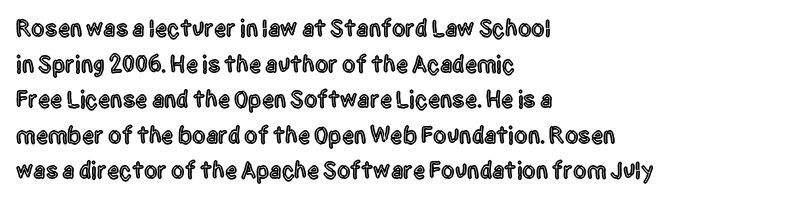
The image shows 24 px text type, upright; set left-aligned, normal line spacing (1.48x), normal letter spacing, not underlined.
